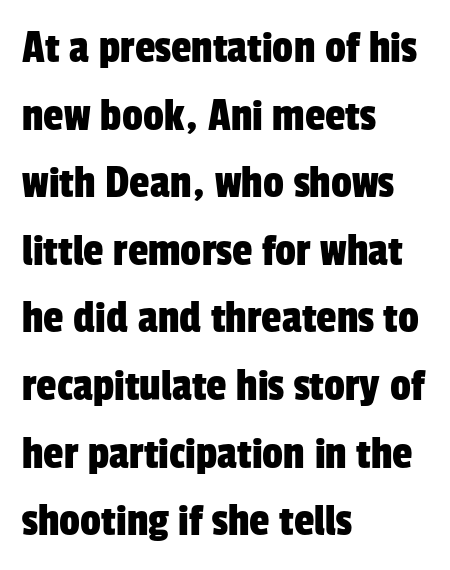
The image shows 46 px condensed sans-serif type; set left-aligned, normal line spacing (1.47x), normal letter spacing, not underlined; low stroke contrast and a medium x-height.
